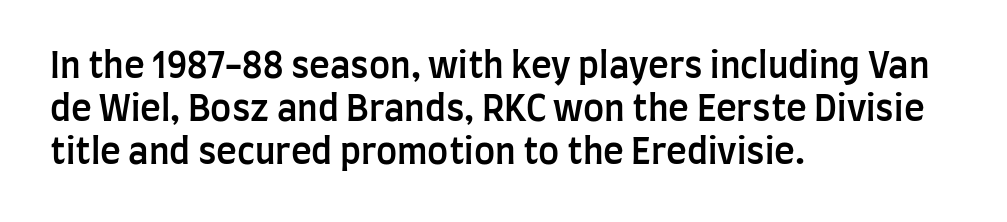
Q: Is the text bold? A: Semi-bold.
Q: Is the text italic (slanted)? A: No, it is upright.
Q: Is the typeface a serif or a sans-serif typeface? A: Sans-serif.
Q: Is the text underlined? A: No.
Q: How is the paragraph aligned? A: Left-aligned.
Q: Is the spacing between letters normal or unusually wide? A: Normal.
Q: Width (condensed, normal, or wide)? A: Condensed.
Q: Stroke contrast? A: Low.
Q: x-height? A: Large.
Q: Monospaced? A: No.
